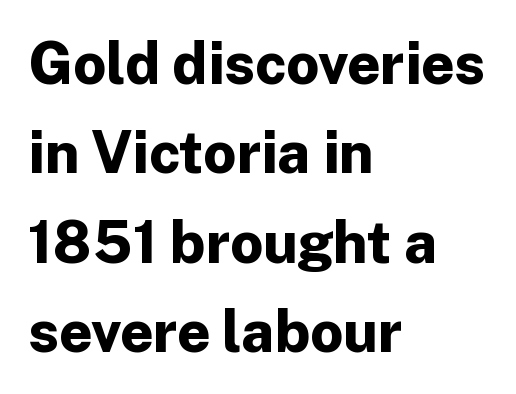
The image shows 58 px bold sans-serif type, upright; set left-aligned, normal line spacing (1.54x), normal letter spacing, not underlined; low stroke contrast and a medium x-height.
